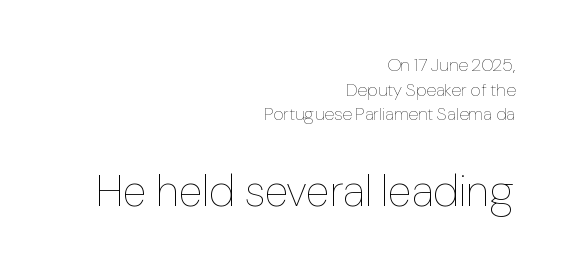
Q: Is the text bold? A: No.
Q: Is the text italic (slanted)? A: No, it is upright.
Q: Is the text underlined? A: No.
Q: How is the paragraph aligned? A: Right-aligned.
Q: Is the spacing between letters normal or unusually wide? A: Normal.
Q: Is the spacing between lines tight, normal or loose? A: Normal.
Q: Which block of text is set in a larger size, the first (top) or the second (bottom)? A: The second (bottom) one.
Q: Width (condensed, normal, or wide)? A: Normal.
Q: Stroke contrast? A: Low.
Q: x-height? A: Medium.
Q: Monospaced? A: No.
